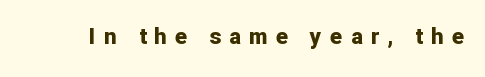
{"italic": "no", "bold": "yes", "underline": "no", "letter_spacing": "wide", "letter_spacing_em": 0.38, "glyph_px": 22}
